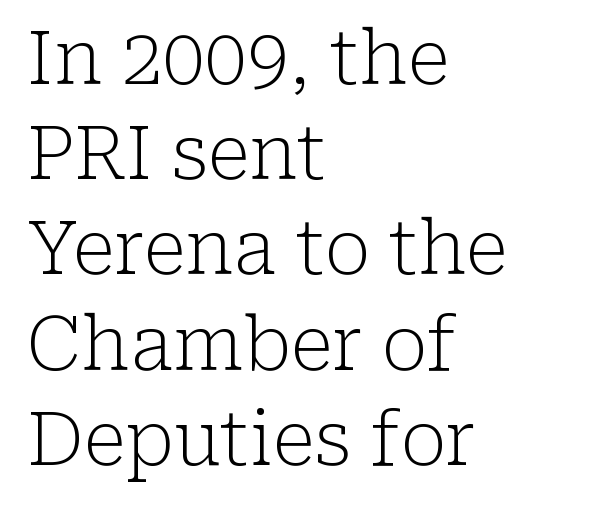
{"serif": "yes", "italic": "no", "bold": "no", "weight": "light", "width": "normal", "stroke_contrast": "low", "x_height": "medium", "monospaced": "no", "underline": "no", "align": "left", "line_spacing": "normal", "line_spacing_ratio": 1.27, "letter_spacing": "normal", "letter_spacing_em": 0.0, "glyph_px": 75}
